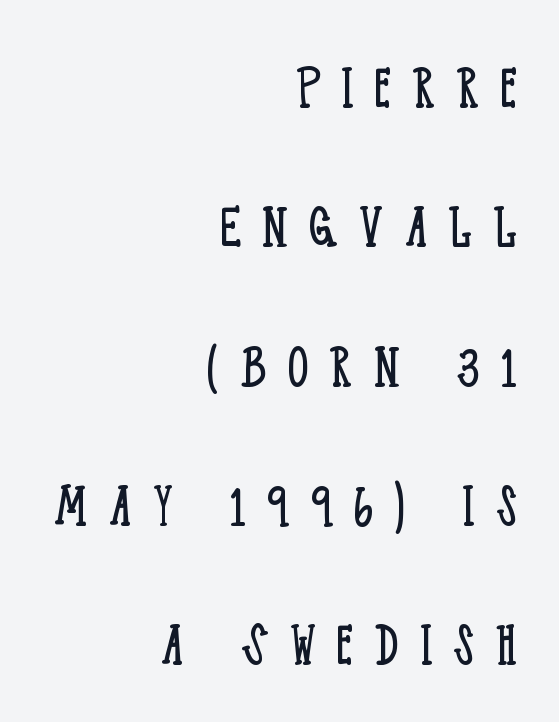
Descenders are the only things crossing below the line. Stems and bowls with no extra thickness — not bold. The glyphs in this specimen are seriffed. Caption: expanded tracking, letters set apart. Think of a printed novel: that variable character pitch is what you see here. Which margin do the lines hug? The right one — the left edge is uneven.
